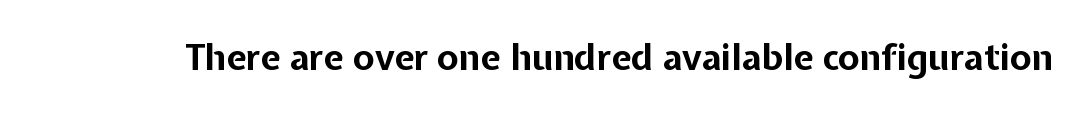
{"serif": "no", "italic": "no", "bold": "yes", "weight": "bold", "width": "normal", "stroke_contrast": "low", "x_height": "medium", "monospaced": "no", "underline": "no", "letter_spacing": "normal", "letter_spacing_em": 0.0, "glyph_px": 36}
